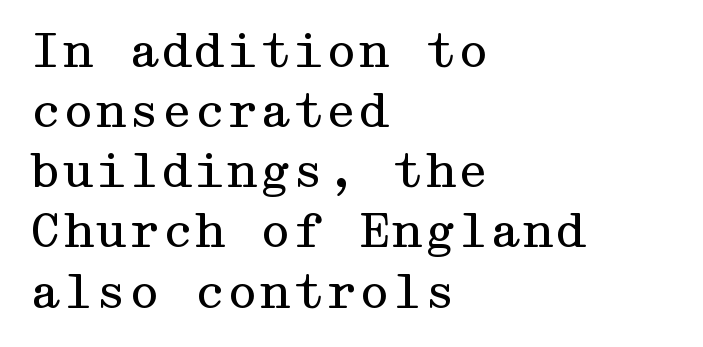
Unmarked baselines from the first word to the last. Characters remain perfectly vertical along every line. Quick note: interline space is typical. Layout note: lines flush left.
